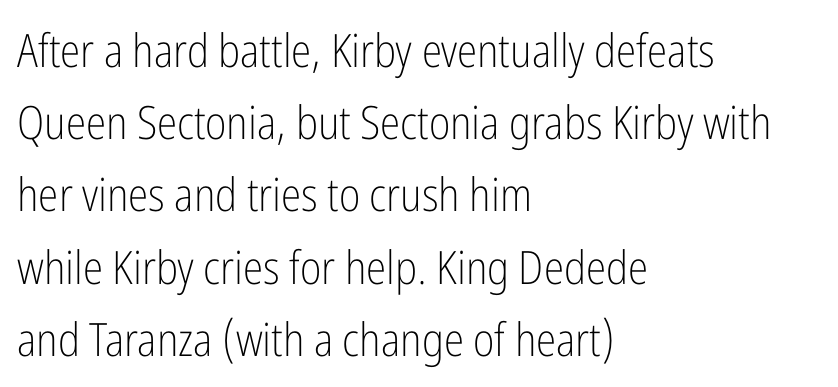
The image shows 46 px light, condensed sans-serif type, upright; set left-aligned, normal line spacing (1.57x), normal letter spacing, not underlined; low stroke contrast and a medium x-height.
